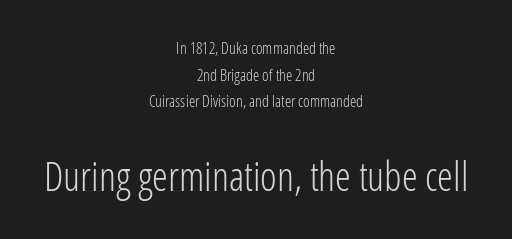
The words here are not underlined. When letters stand straight like this, we call the style roman or upright. Here the designer chose a conventional face with non-uniform glyph widths. Scale increases going downward across the two blocks. The compositor balanced each line on the midline. Stems here are at most as thick as an everyday book face.
